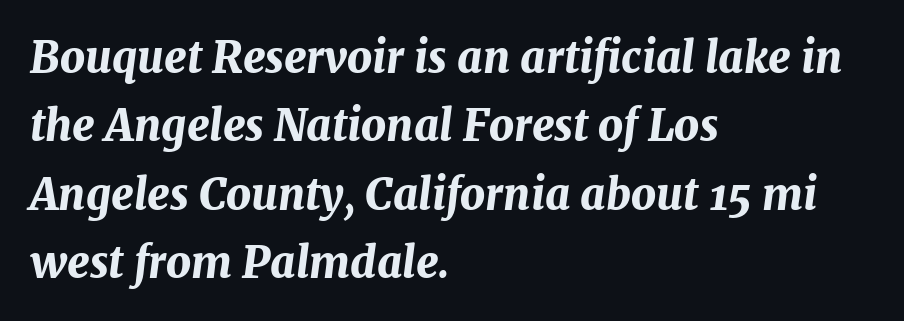
Emphasis-style slanted type is in use. Notice how descenders clear the ascenders below comfortably — that's standard leading. Varying glyph widths throughout — classic text-font behaviour. The tracking reads as untouched default to a designer's eye. The glyphs have the mass of a bold cut.
